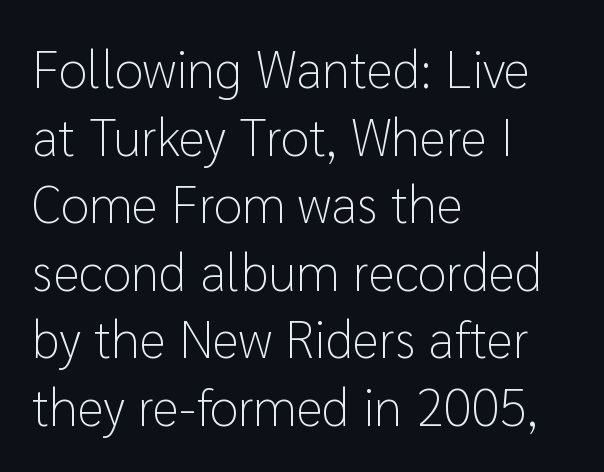
The image shows 52 px light sans-serif type, upright; set left-aligned, normal line spacing (1.3x), normal letter spacing, not underlined; low stroke contrast and a medium x-height.
